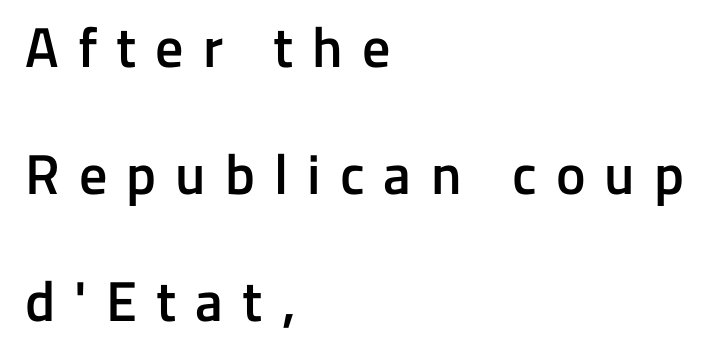
{"serif": "no", "italic": "no", "bold": "semi", "weight": "semibold", "width": "normal", "stroke_contrast": "low", "x_height": "medium", "monospaced": "no", "underline": "no", "align": "left", "line_spacing": "loose", "line_spacing_ratio": 2.27, "letter_spacing": "wide", "letter_spacing_em": 0.34, "glyph_px": 56}
